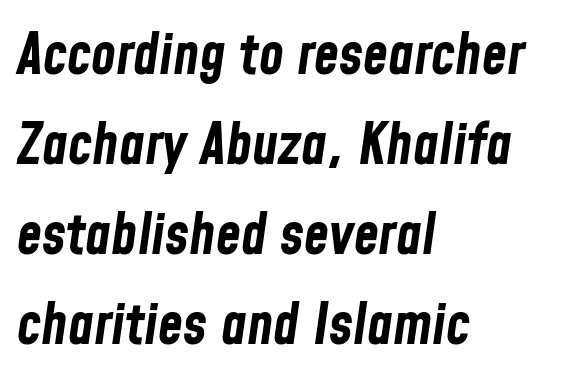
Typographic density is high because the face is bold. Typeset ragged right — the left edge is the straight one. A normal amount of white space separates one row of letters from the next. Slanted lettering throughout. Each row of text sits above clean, open space. Characters follow at the spacing the type designer built in.
